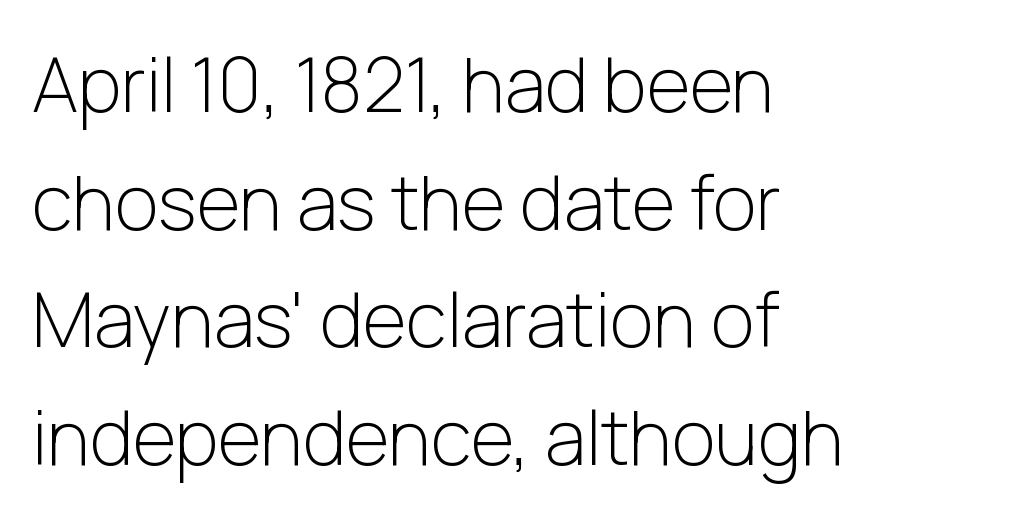
If you drew a ruler down the left edge, every line would touch it. Are there feet on the stems? There aren't — it's a sans. Decoration check: the copy has no underline. It's the straight-up-and-down kind of type.
